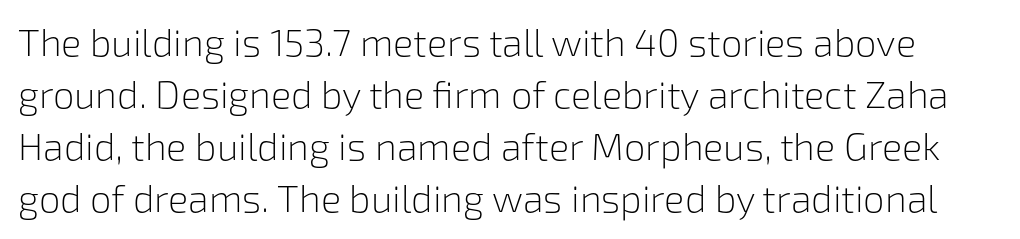
Q: Is the text bold? A: No.
Q: Is the text italic (slanted)? A: No, it is upright.
Q: Is the typeface a serif or a sans-serif typeface? A: Sans-serif.
Q: Is the text underlined? A: No.
Q: Is the spacing between letters normal or unusually wide? A: Normal.
Q: Is the spacing between lines tight, normal or loose? A: Normal.
Q: Width (condensed, normal, or wide)? A: Normal.
Q: Stroke contrast? A: Low.
Q: x-height? A: Medium.
Q: Monospaced? A: No.
